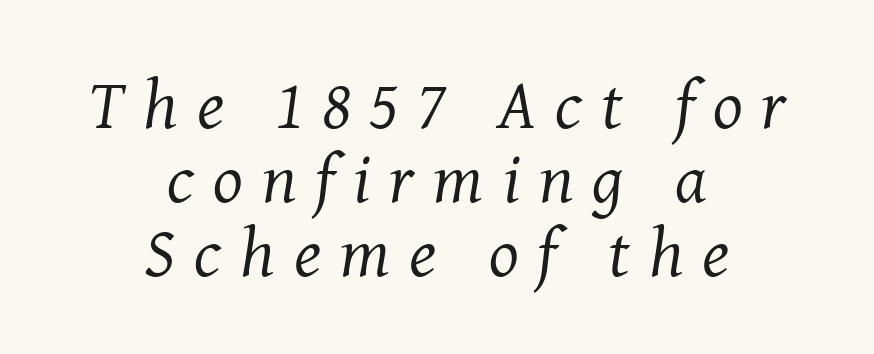
The typography opts for an oblique posture over an upright one. Regarding leading, the lines here are crowded together. How are the letters spaced? Widely, with obvious added tracking. Is the block centered? Yes — each line is placed symmetrically about the middle. Vertical stems look standard width or narrower in stroke.
